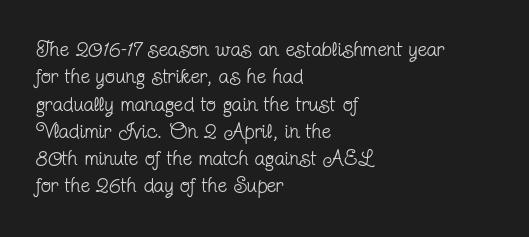
{"italic": "no", "bold": "no", "underline": "no", "align": "left", "line_spacing": "normal", "line_spacing_ratio": 1.3, "letter_spacing": "normal", "letter_spacing_em": 0.0, "glyph_px": 21}
